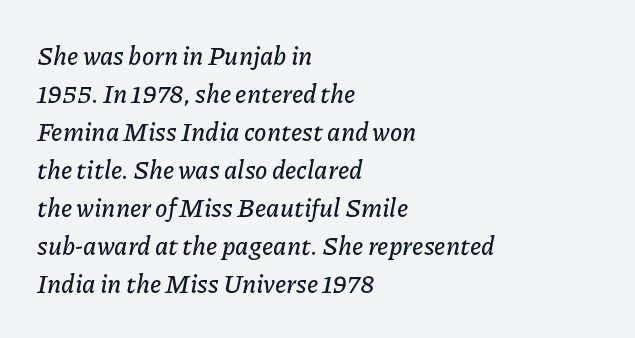
{"italic": "yes", "lean": "right", "slant_degrees": 11, "underline": "no", "align": "left", "line_spacing": "normal", "line_spacing_ratio": 1.52, "letter_spacing": "normal", "letter_spacing_em": 0.0, "glyph_px": 25}
